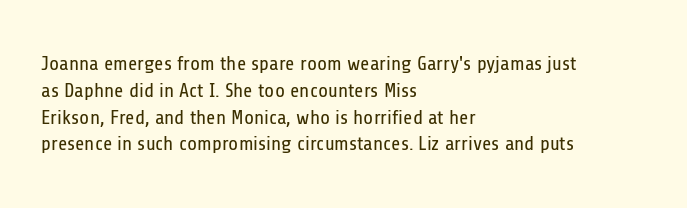
The image shows 20 px text type, upright; set left-aligned, normal line spacing (1.34x), normal letter spacing, not underlined.
